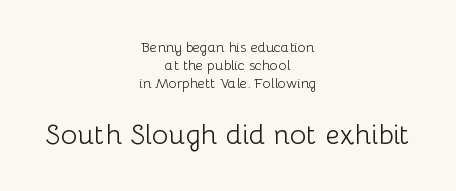
Q: Is the text bold? A: No.
Q: Is the text italic (slanted)? A: No, it is upright.
Q: Is the typeface a serif or a sans-serif typeface? A: Sans-serif.
Q: Is the text underlined? A: No.
Q: How is the paragraph aligned? A: Centered.
Q: Is the spacing between letters normal or unusually wide? A: Normal.
Q: Is the spacing between lines tight, normal or loose? A: Normal.
Q: Which block of text is set in a larger size, the first (top) or the second (bottom)? A: The second (bottom) one.
Q: Width (condensed, normal, or wide)? A: Normal.
Q: Stroke contrast? A: Low.
Q: x-height? A: Medium.
Q: Monospaced? A: No.
